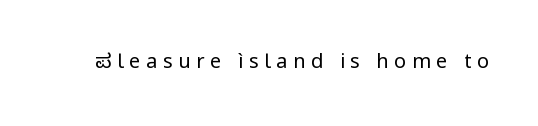
Q: Is the text bold? A: No.
Q: Is the text italic (slanted)? A: No, it is upright.
Q: Is the text underlined? A: No.
Q: Is the spacing between letters normal or unusually wide? A: Unusually wide.
